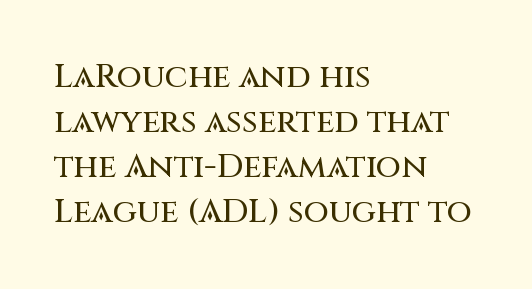
{"serif": "no", "italic": "no", "width": "normal", "stroke_contrast": "medium", "x_height": "large", "monospaced": "no", "underline": "no", "align": "left", "line_spacing": "normal", "line_spacing_ratio": 1.36, "letter_spacing": "normal", "letter_spacing_em": 0.0, "glyph_px": 33}
